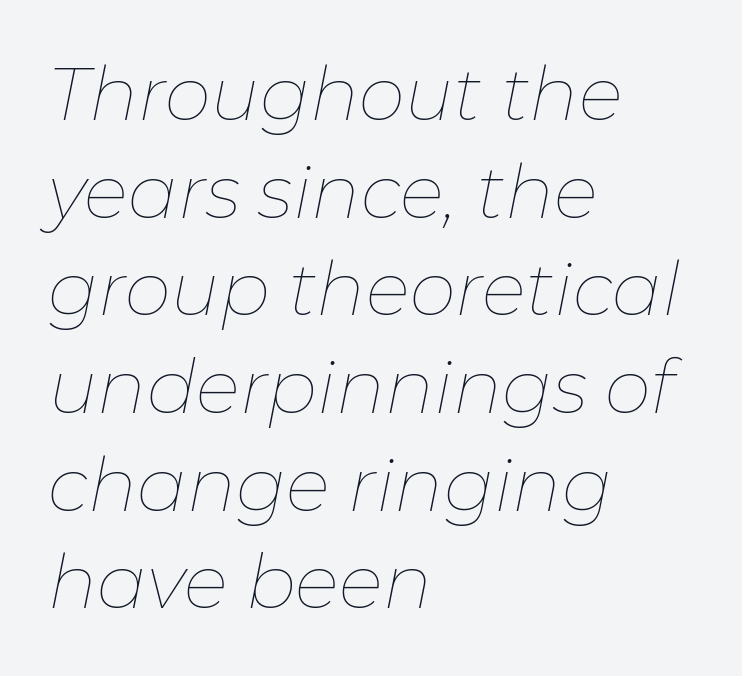
This sample uses plain, unmodified letter spacing. Slant detected: the letters are inclined. Students, observe: this is what conventionally led text looks like. The face used here is proportionally spaced, like ordinary book or web type. Summary of weight: not heavy and not bold.
